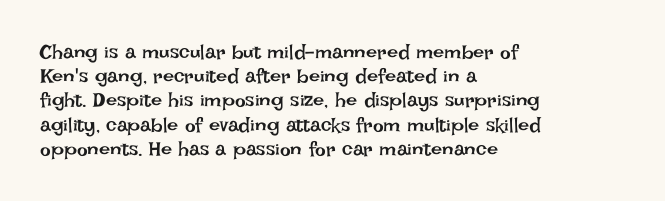
The image shows 20 px text type, upright; set left-aligned, line spacing 1.21x, normal letter spacing, not underlined.
